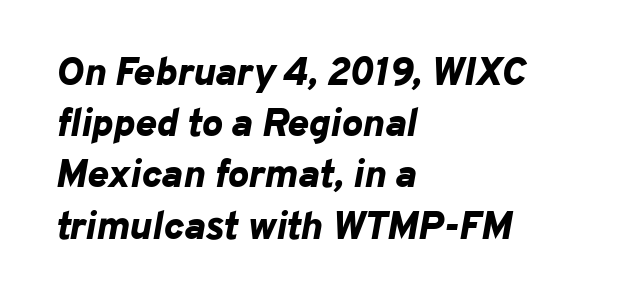
{"italic": "yes", "lean": "right", "slant_degrees": 10, "bold": "yes", "weight": "bold", "width": "normal", "stroke_contrast": "low", "x_height": "medium", "monospaced": "no", "underline": "no", "align": "left", "line_spacing": "normal", "line_spacing_ratio": 1.28, "letter_spacing": "normal", "letter_spacing_em": 0.0, "glyph_px": 40}
